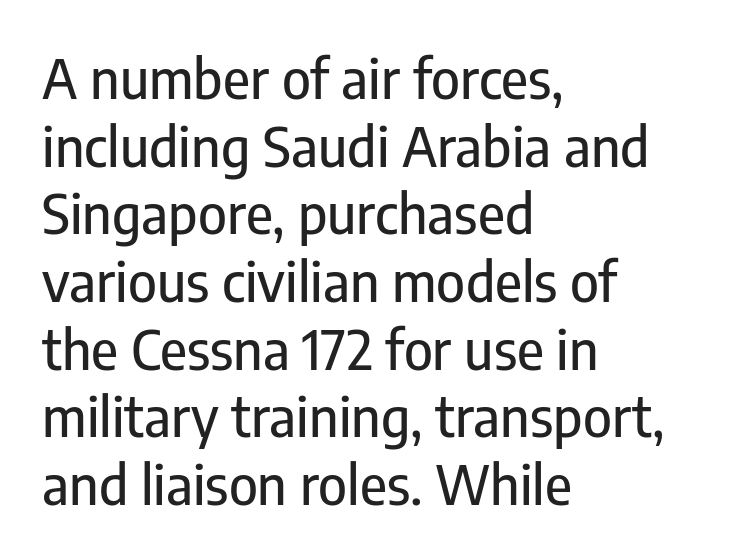
Clear beneath every line of the passage. Proportional: the letters do not fall into vertical columns. Serifs: no, the terminals of the letterforms are clean. The specimen reads as upright at a glance. The letters sit at their default tracking, neither squeezed nor spread. The typesetter chose a ragged-right arrangement here.
